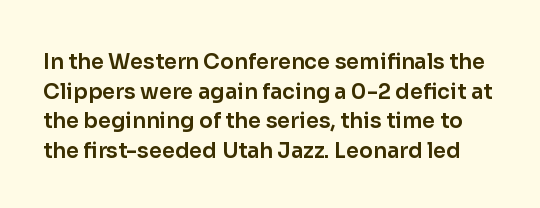
{"italic": "no", "underline": "no", "line_spacing": "normal", "line_spacing_ratio": 1.41, "letter_spacing": "normal", "letter_spacing_em": 0.0, "glyph_px": 21}
